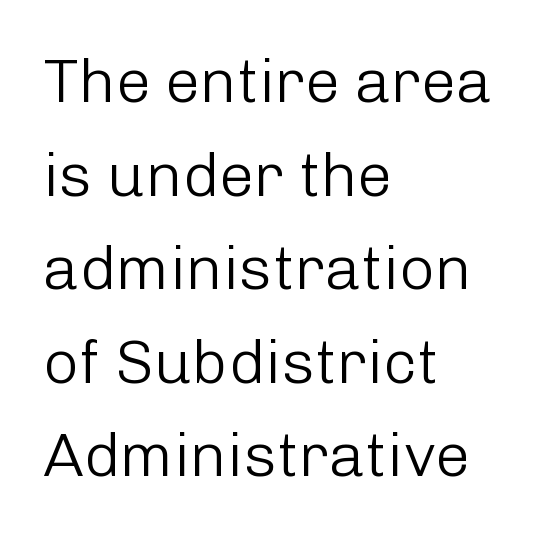
The image shows 62 px light sans-serif type, upright; set left-aligned, normal line spacing (1.51x), normal letter spacing, not underlined; low stroke contrast and a medium x-height.
